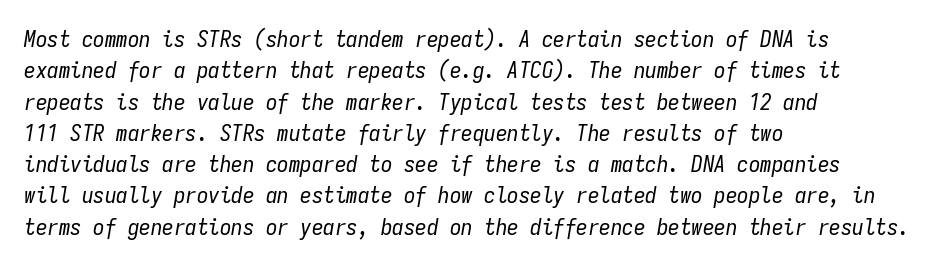
Q: Is the text bold? A: No.
Q: Is the text italic (slanted)? A: Yes, it leans right by about 9 degrees.
Q: Is the text underlined? A: No.
Q: How is the paragraph aligned? A: Left-aligned.
Q: Is the spacing between letters normal or unusually wide? A: Normal.
Q: Is the spacing between lines tight, normal or loose? A: Normal.
